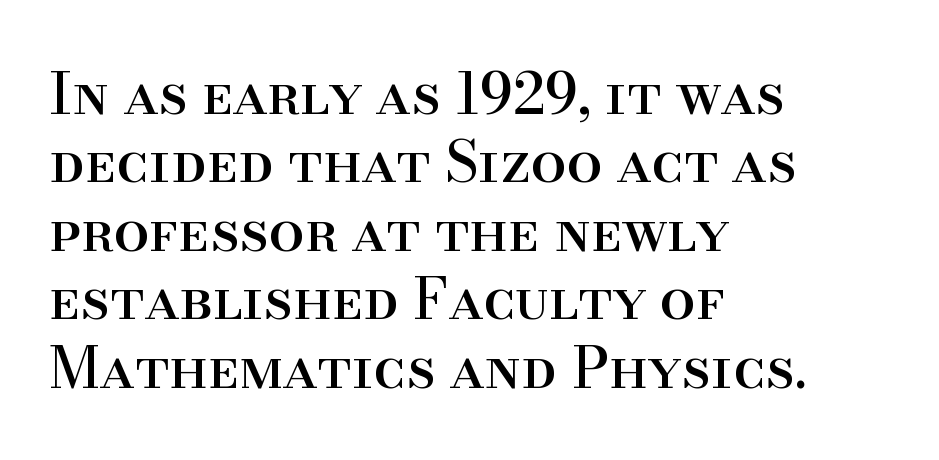
The image shows 57 px serif type, upright; set left-aligned, line spacing 1.2x, normal letter spacing, not underlined; high stroke contrast and a small x-height.
